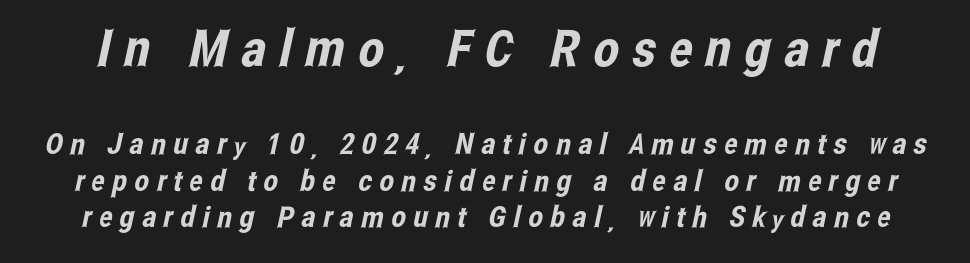
{"serif": "no", "width": "condensed", "stroke_contrast": "low", "x_height": "medium", "monospaced": "no", "underline": "no", "line_spacing": "normal", "line_spacing_ratio": 1.26, "letter_spacing": "wide", "letter_spacing_em": 0.26, "larger_block": "first", "size_ratio": 1.76, "glyph_px": 51}
